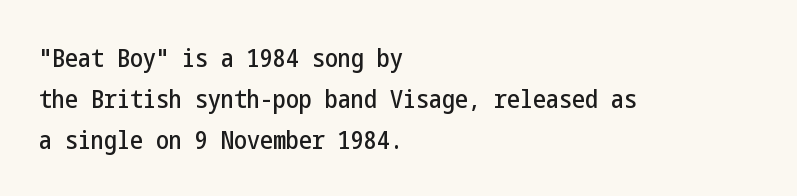
Q: Is the text italic (slanted)? A: No, it is upright.
Q: Is the text underlined? A: No.
Q: How is the paragraph aligned? A: Left-aligned.
Q: Is the spacing between letters normal or unusually wide? A: Normal.
Q: Is the spacing between lines tight, normal or loose? A: Normal.
